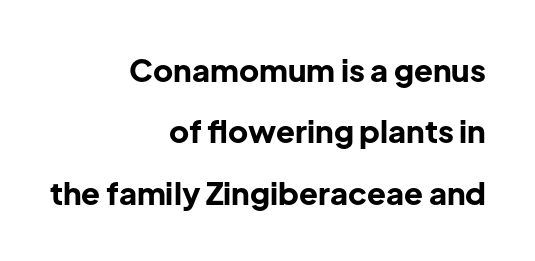
Each row of text sits above clean, open space. Rows of type keep a wide berth in the vertical direction. The rendering keeps characters at their native spacing. A typesetter would call this proportional, since set widths differ per character.
